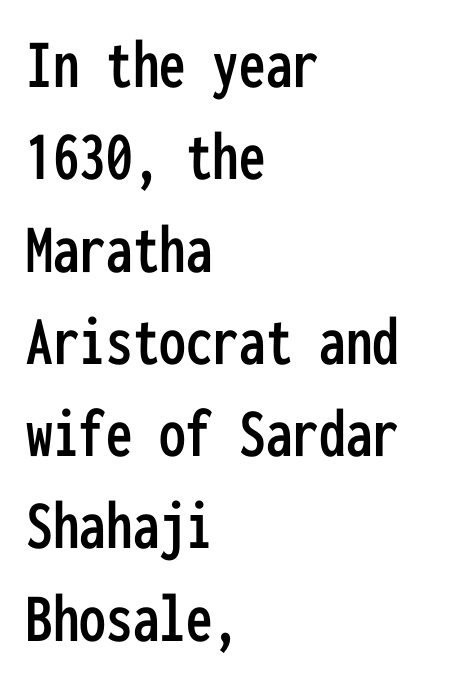
In terms of leading, this rendering sits right in the middle. Just letters on the line, the space beneath them empty. Regarding serifs, this sample does without them. The lettering holds an erect, upright posture throughout. The typesetter chose a ragged-right arrangement here.
